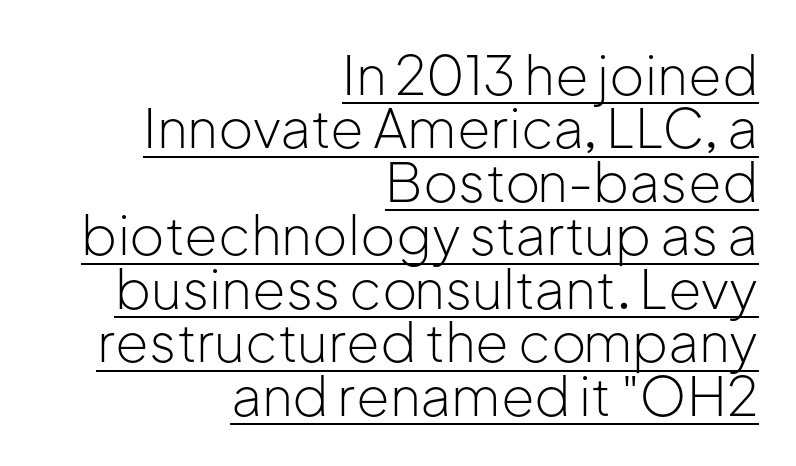
{"serif": "no", "italic": "no", "bold": "no", "weight": "light", "width": "normal", "stroke_contrast": "low", "x_height": "medium", "monospaced": "no", "underline": "yes", "align": "right", "line_spacing": "tight", "line_spacing_ratio": 0.99, "letter_spacing": "normal", "letter_spacing_em": 0.0, "glyph_px": 54}
